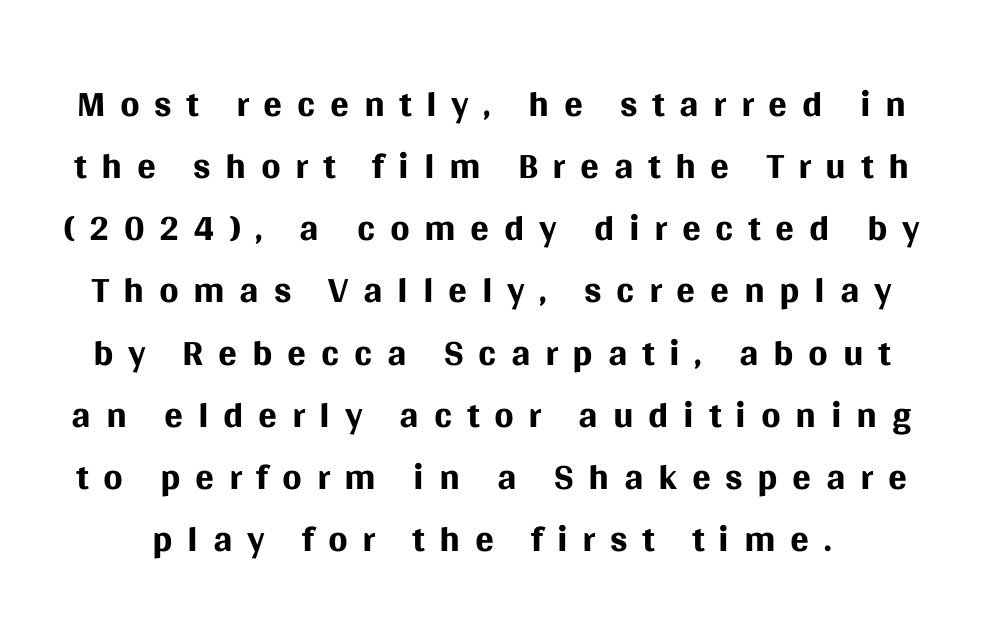
Q: Is the text bold? A: No.
Q: Is the text italic (slanted)? A: No, it is upright.
Q: Is the typeface a serif or a sans-serif typeface? A: Sans-serif.
Q: Is the text underlined? A: No.
Q: Is the spacing between letters normal or unusually wide? A: Unusually wide.
Q: Is the spacing between lines tight, normal or loose? A: Tight.
Q: Width (condensed, normal, or wide)? A: Normal.
Q: Stroke contrast? A: Medium.
Q: x-height? A: Large.
Q: Monospaced? A: No.
